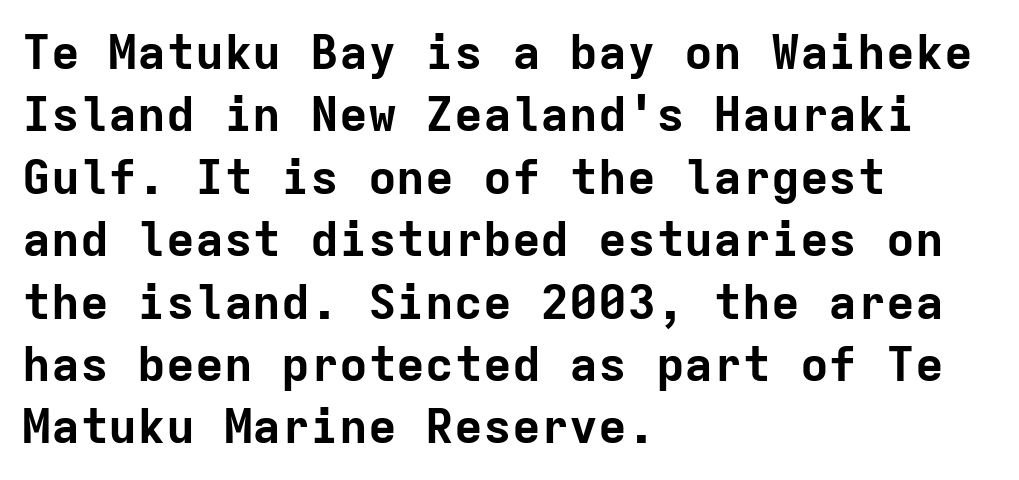
The image shows 48 px bold sans-serif type, upright, monospaced; set left-aligned, normal line spacing (1.3x), normal letter spacing, not underlined; low stroke contrast and a medium x-height.
